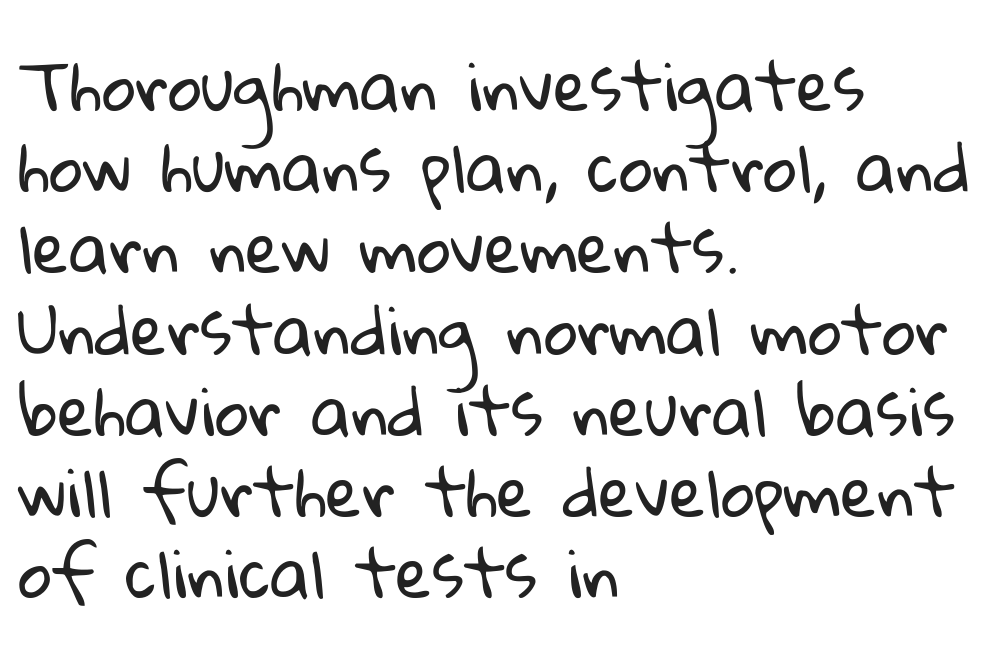
The image shows 66 px regular-weight sans-serif type; set left-aligned, line spacing 1.23x, normal letter spacing, not underlined; low stroke contrast and a medium x-height.
